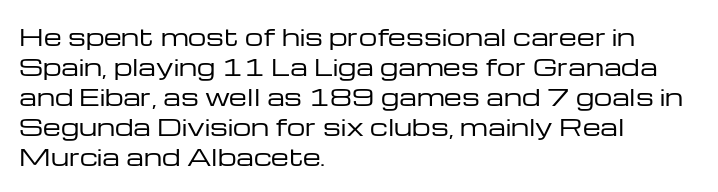
{"italic": "no", "bold": "no", "underline": "no", "align": "left", "line_spacing": "normal", "line_spacing_ratio": 1.3, "letter_spacing": "normal", "letter_spacing_em": 0.0, "glyph_px": 23}
